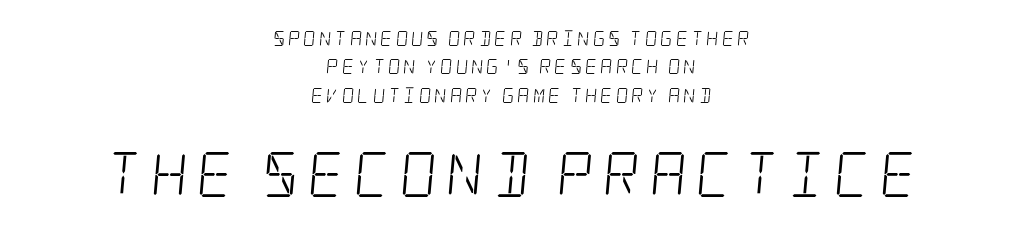
{"serif": "yes", "bold": "no", "weight": "light", "width": "condensed", "stroke_contrast": "low", "x_height": "large", "underline": "no", "align": "center", "line_spacing": "loose", "line_spacing_ratio": 1.9, "letter_spacing": "wide", "letter_spacing_em": 0.21, "larger_block": "second", "size_ratio": 3.0, "glyph_px": 45}
